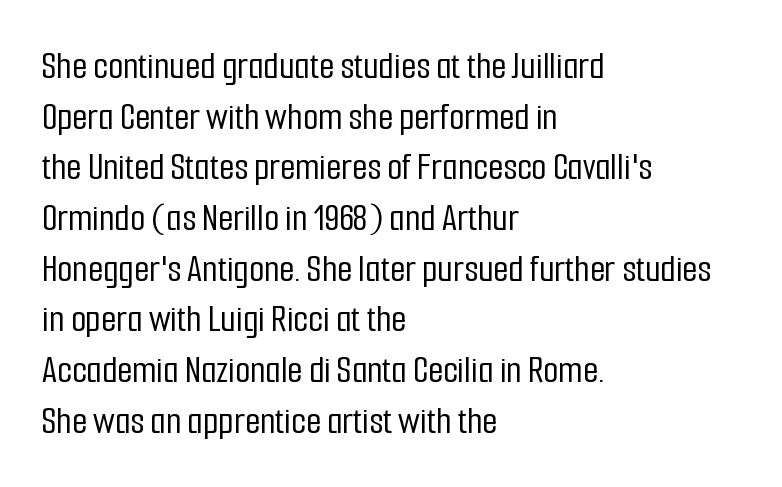
I'd call this a sans setting — the letters go barefoot. Each word holds together tightly as a unit, with standard inter-letter gaps. Lines of text with bare space underneath. The lines sit at an ordinary, default distance from one another.
